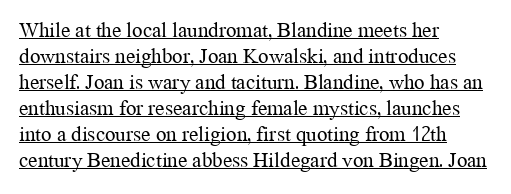
Q: Is the text bold? A: No.
Q: Is the text italic (slanted)? A: No, it is upright.
Q: Is the text underlined? A: Yes.
Q: How is the paragraph aligned? A: Left-aligned.
Q: Is the spacing between letters normal or unusually wide? A: Normal.
